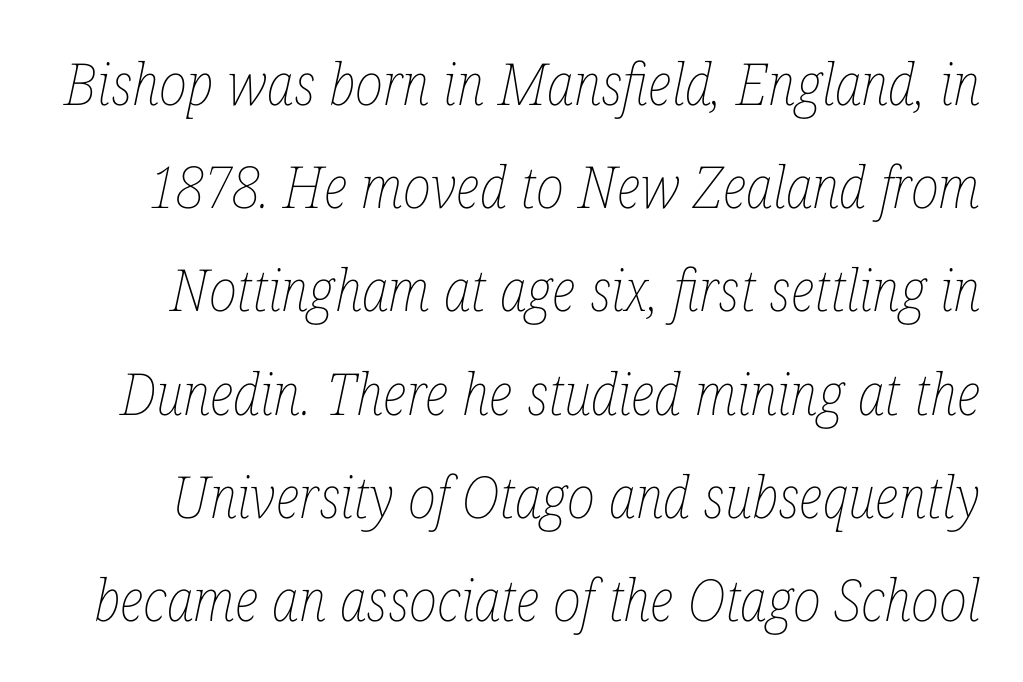
{"italic": "yes", "lean": "right", "slant_degrees": 12, "bold": "no", "weight": "thin", "width": "condensed", "stroke_contrast": "low", "x_height": "medium", "monospaced": "no", "underline": "no", "line_spacing_ratio": 1.78, "letter_spacing": "normal", "letter_spacing_em": 0.0, "glyph_px": 58}
